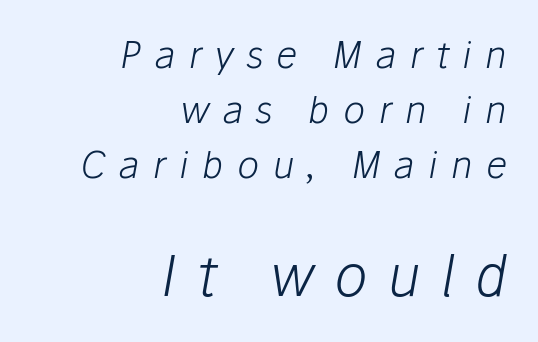
Only glyphs here, with clear space below each row. You could only call the tracking loose — the letters float apart. Typesetter's note — lower block bumped up in size, upper block left smaller. Where is the straight margin? On the right. If you measured baseline to baseline, you'd find a middling distance. A typesetter would call this proportional, since set widths differ per character.
